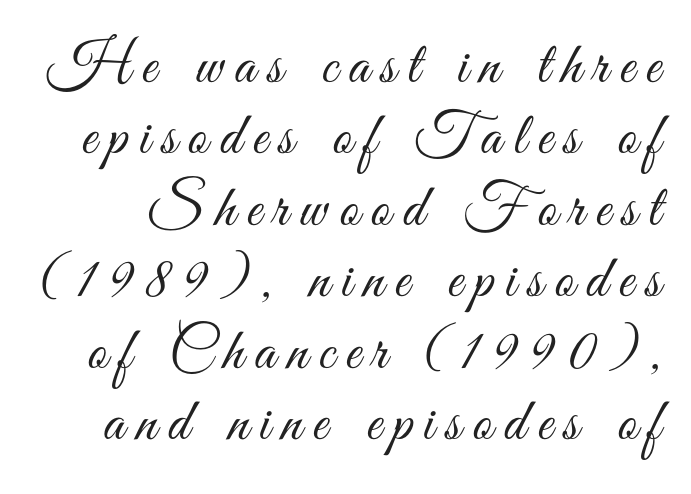
{"serif": "no", "bold": "no", "weight": "light", "width": "condensed", "stroke_contrast": "medium", "x_height": "small", "monospaced": "no", "underline": "no", "line_spacing_ratio": 1.19, "glyph_px": 60}
